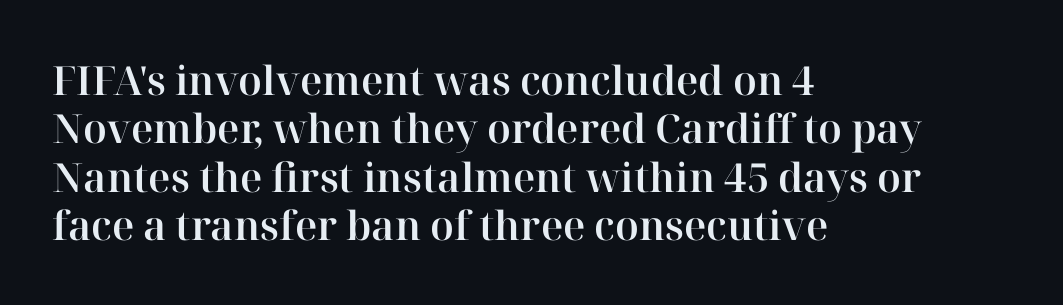
Q: Is the text italic (slanted)? A: No, it is upright.
Q: Is the typeface a serif or a sans-serif typeface? A: Serif.
Q: Is the text underlined? A: No.
Q: How is the paragraph aligned? A: Left-aligned.
Q: Is the spacing between letters normal or unusually wide? A: Normal.
Q: Width (condensed, normal, or wide)? A: Normal.
Q: Stroke contrast? A: High.
Q: x-height? A: Medium.
Q: Monospaced? A: No.
